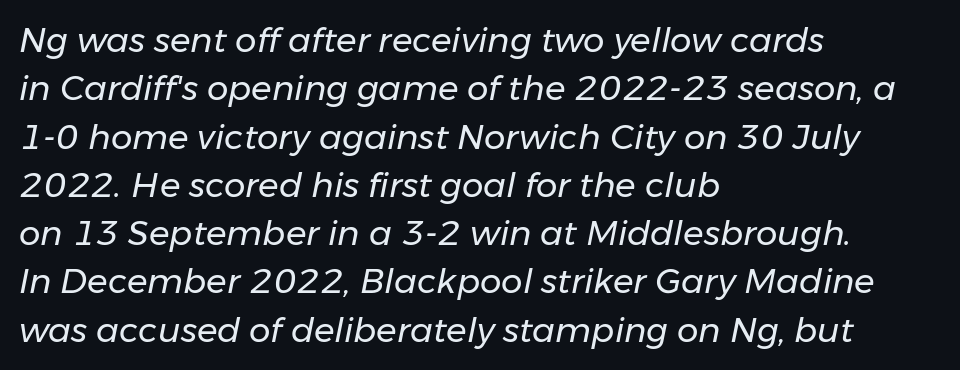
{"italic": "yes", "lean": "right", "slant_degrees": 11, "bold": "no", "weight": "regular", "width": "normal", "stroke_contrast": "low", "x_height": "medium", "monospaced": "no", "underline": "no", "align": "left", "line_spacing": "normal", "line_spacing_ratio": 1.42, "letter_spacing": "normal", "letter_spacing_em": 0.0, "glyph_px": 34}
